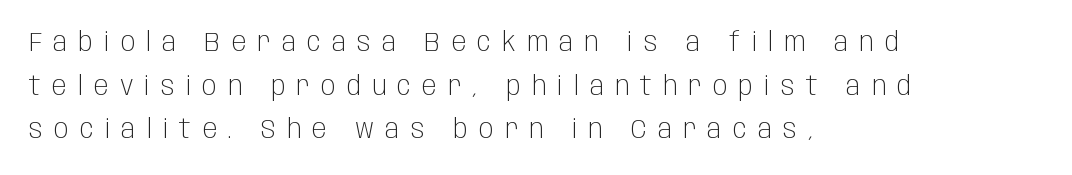
The image shows 27 px text type, upright; set left-aligned, normal line spacing (1.62x), unusually wide letter spacing (+0.41 em), not underlined.
